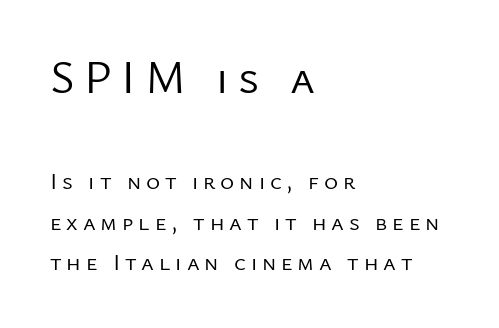
The setting favours the left margin, as ordinary paragraphs usually do. Normally led — the rows are evenly, conventionally spaced. These lines are rendered in a variable-pitch font. The passage shown is not bold in any degree. Words float on clear page, feet unadorned. Compare the two chunks: the upper has the greater cap height.
